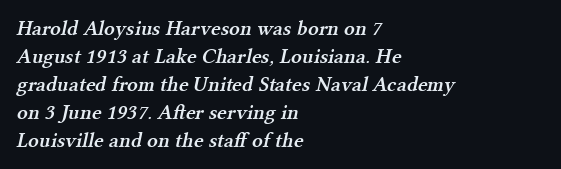
The image shows 21 px text type; set left-aligned, normal line spacing (1.33x), normal letter spacing, not underlined.
